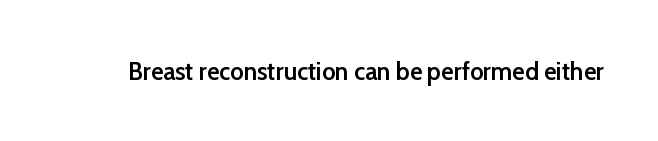
Q: Is the text bold? A: Semi-bold.
Q: Is the text italic (slanted)? A: No, it is upright.
Q: Is the text underlined? A: No.
Q: Is the spacing between letters normal or unusually wide? A: Normal.
